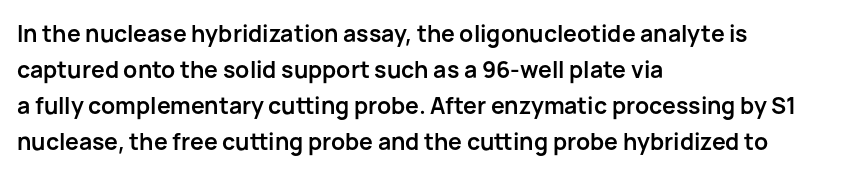
{"italic": "no", "bold": "yes", "underline": "no", "align": "left", "line_spacing": "normal", "line_spacing_ratio": 1.57, "letter_spacing": "normal", "letter_spacing_em": 0.0, "glyph_px": 23}
